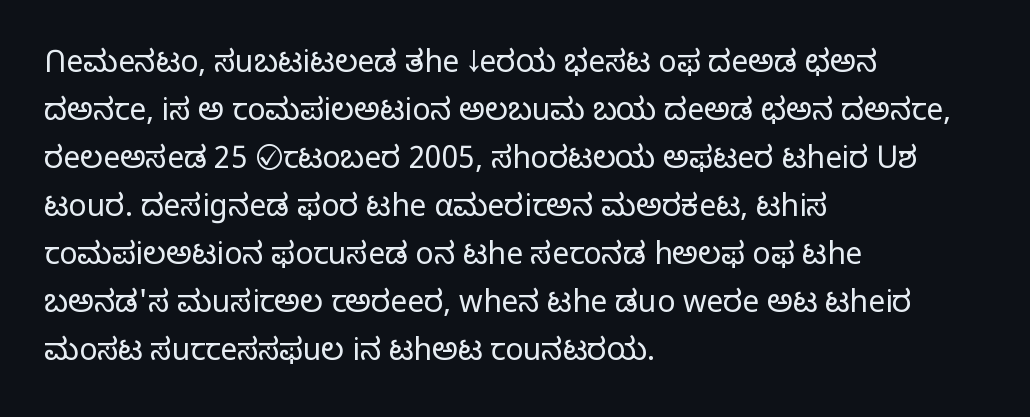
Weight class: somewhere from thin through regular. The letters stand upright; this is a roman face. The string is rendered with underlining switched off. Look at the tracking — it's just the regular setting, nothing added.
